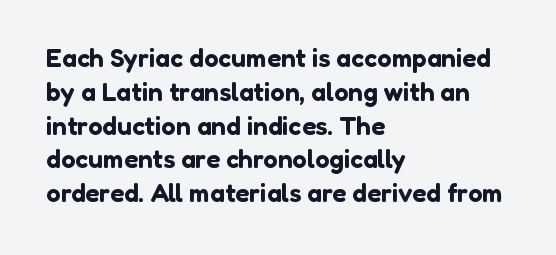
The ragged edge is on the right, which tells us the setting is flush left. How would I describe the line gaps? Plain and ordinary. This is the regular roman posture of the typeface. Only glyphs here, with clear space below each row.
